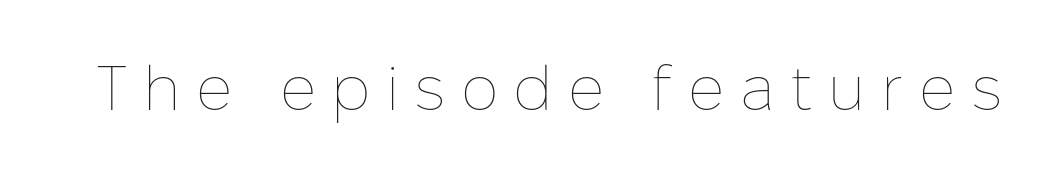
Every stem runs plumb, perpendicular to the baseline. Only glyphs here, with clear space below each row. Stroke thickness stays within the range of a standard reading face or lighter. Each letter keeps its own natural width here, so spacing adapts to shape. Tracking here is generous; glyphs stand well apart from one another.
